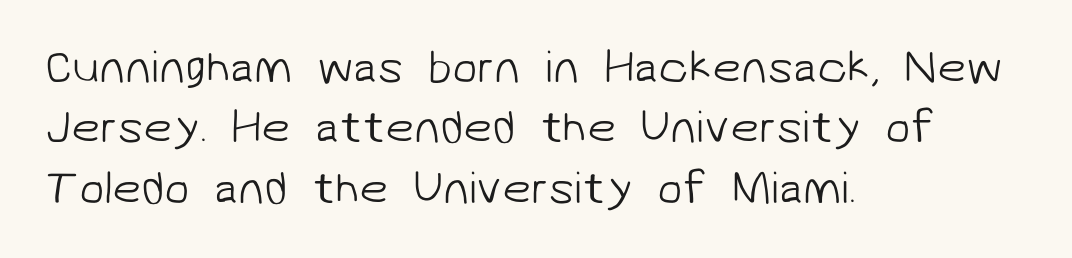
{"serif": "no", "bold": "no", "weight": "light", "width": "normal", "stroke_contrast": "low", "x_height": "medium", "monospaced": "no", "underline": "no", "align": "left", "line_spacing": "normal", "line_spacing_ratio": 1.31, "letter_spacing": "normal", "letter_spacing_em": 0.0, "glyph_px": 46}
